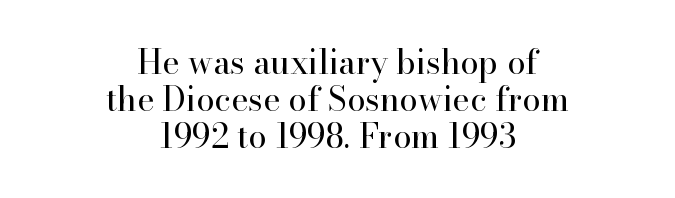
Q: Is the text bold? A: No.
Q: Is the text italic (slanted)? A: No, it is upright.
Q: Is the typeface a serif or a sans-serif typeface? A: Serif.
Q: Is the text underlined? A: No.
Q: How is the paragraph aligned? A: Centered.
Q: Is the spacing between letters normal or unusually wide? A: Normal.
Q: Is the spacing between lines tight, normal or loose? A: Tight.
Q: Width (condensed, normal, or wide)? A: Normal.
Q: Stroke contrast? A: High.
Q: x-height? A: Small.
Q: Monospaced? A: No.
